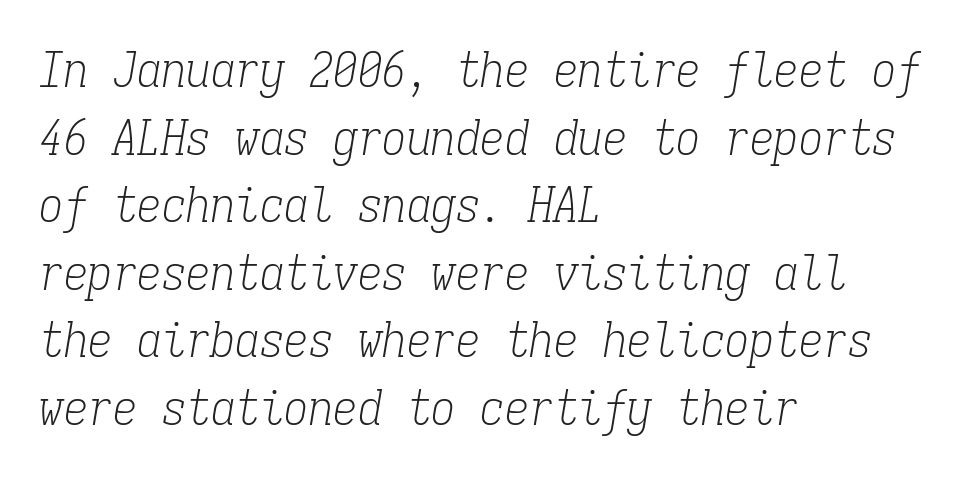
Q: Is the text bold? A: No.
Q: Is the text italic (slanted)? A: Yes, it leans right by about 9 degrees.
Q: Is the typeface a serif or a sans-serif typeface? A: Serif.
Q: Is the text underlined? A: No.
Q: How is the paragraph aligned? A: Left-aligned.
Q: Is the spacing between letters normal or unusually wide? A: Normal.
Q: Is the spacing between lines tight, normal or loose? A: Normal.
Q: Width (condensed, normal, or wide)? A: Condensed.
Q: Stroke contrast? A: Low.
Q: x-height? A: Medium.
Q: Monospaced? A: Yes.
